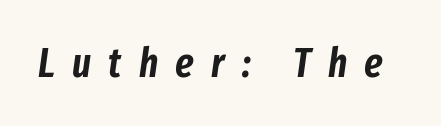
Q: Is the text italic (slanted)? A: Yes, it leans right by about 8 degrees.
Q: Is the text underlined? A: No.
Q: Is the spacing between letters normal or unusually wide? A: Unusually wide.
Q: Width (condensed, normal, or wide)? A: Condensed.
Q: Stroke contrast? A: Low.
Q: x-height? A: Medium.
Q: Monospaced? A: No.
